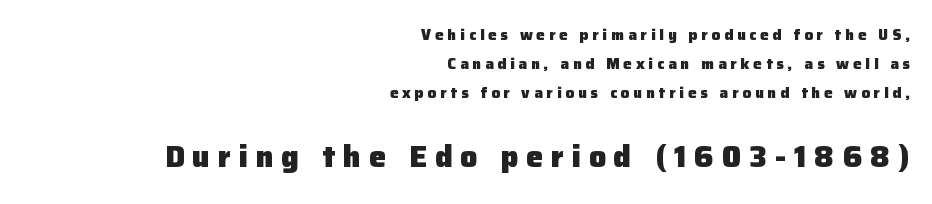
Q: Is the text bold? A: Yes.
Q: Is the text italic (slanted)? A: No, it is upright.
Q: Is the typeface a serif or a sans-serif typeface? A: Sans-serif.
Q: Is the text underlined? A: No.
Q: How is the paragraph aligned? A: Right-aligned.
Q: Is the spacing between letters normal or unusually wide? A: Unusually wide.
Q: Is the spacing between lines tight, normal or loose? A: Loose.
Q: Which block of text is set in a larger size, the first (top) or the second (bottom)? A: The second (bottom) one.
Q: Width (condensed, normal, or wide)? A: Normal.
Q: Stroke contrast? A: Low.
Q: x-height? A: Medium.
Q: Monospaced? A: No.
